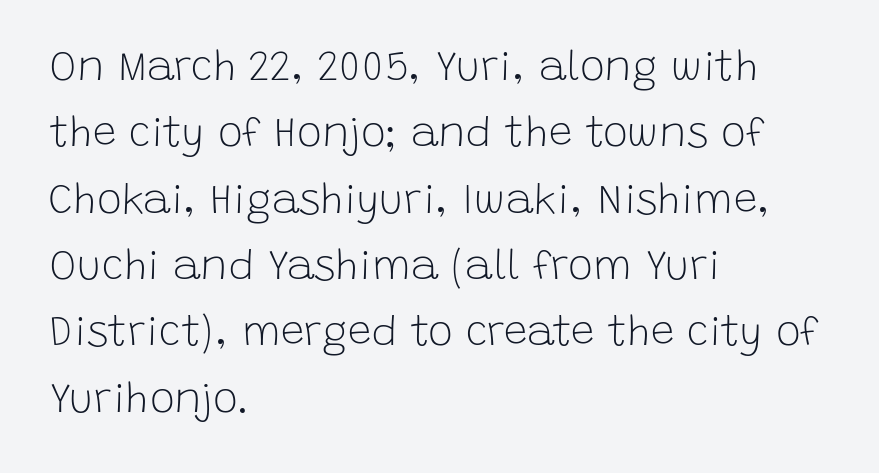
Q: Is the text bold? A: No.
Q: Is the text italic (slanted)? A: No, it is upright.
Q: Is the typeface a serif or a sans-serif typeface? A: Sans-serif.
Q: Is the text underlined? A: No.
Q: How is the paragraph aligned? A: Left-aligned.
Q: Is the spacing between letters normal or unusually wide? A: Normal.
Q: Is the spacing between lines tight, normal or loose? A: Normal.
Q: Width (condensed, normal, or wide)? A: Normal.
Q: Stroke contrast? A: Low.
Q: x-height? A: Large.
Q: Monospaced? A: No.
